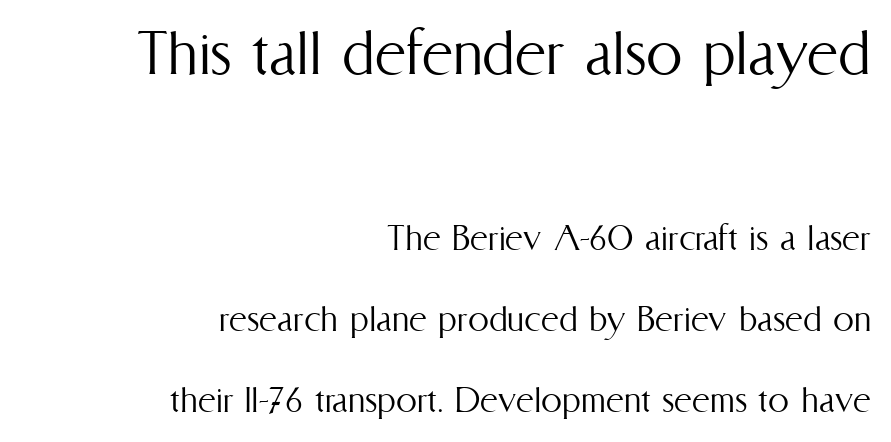
{"italic": "no", "bold": "no", "weight": "light", "width": "condensed", "stroke_contrast": "medium", "x_height": "medium", "monospaced": "no", "underline": "no", "align": "right", "line_spacing": "loose", "line_spacing_ratio": 1.93, "letter_spacing": "normal", "letter_spacing_em": 0.0, "larger_block": "first", "size_ratio": 1.74, "glyph_px": 73}
